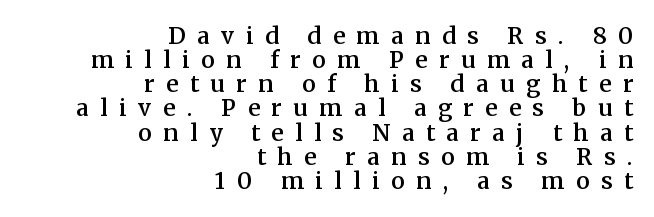
{"italic": "no", "bold": "semi", "underline": "no", "align": "right", "line_spacing": "tight", "line_spacing_ratio": 1.05, "letter_spacing": "wide", "letter_spacing_em": 0.5, "glyph_px": 23}
